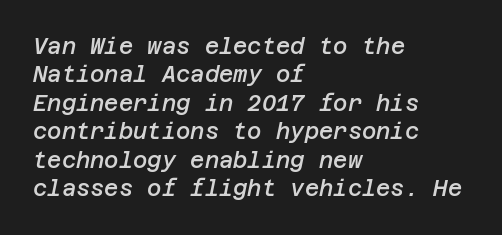
The letters are semibold — heavier than regular but short of a full bold. Words float on clear page, feet unadorned. Posture: slanted. Honestly, the row spacing looks completely unremarkable. Caption: multi-line text, flush left, ragged right. The line texture is even and compact thanks to regular tracking.
